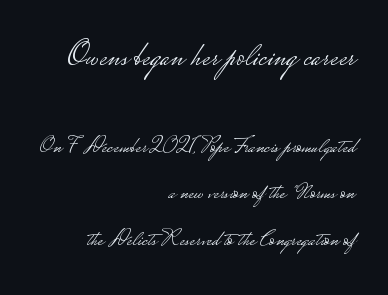
{"serif": "no", "bold": "no", "weight": "light", "width": "wide", "stroke_contrast": "low", "monospaced": "no", "underline": "no", "align": "right", "line_spacing": "loose", "line_spacing_ratio": 2.04, "letter_spacing": "normal", "letter_spacing_em": 0.0, "larger_block": "first", "size_ratio": 1.48, "glyph_px": 34}
